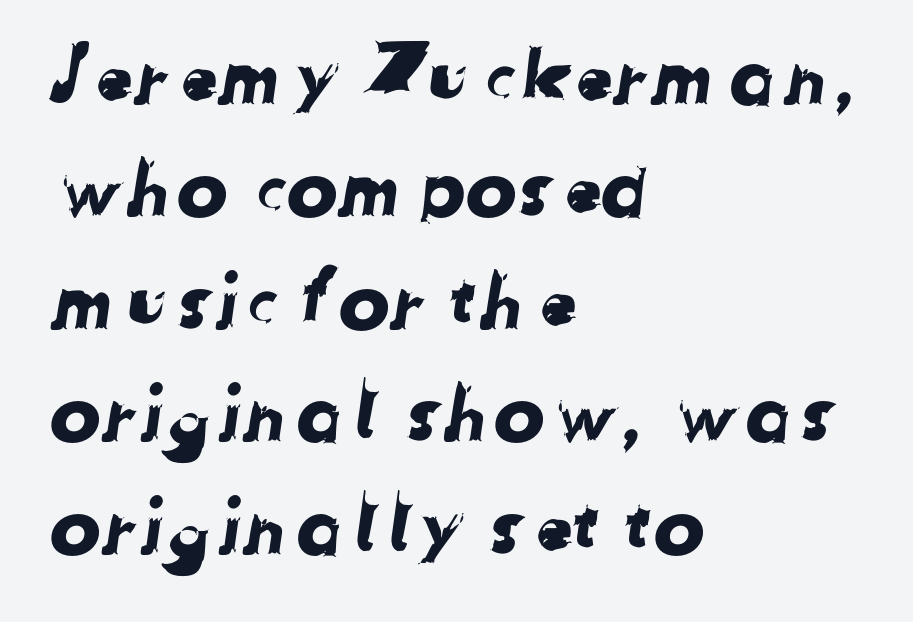
The image shows 77 px sans-serif type; set left-aligned, normal line spacing (1.46x), normal letter spacing, not underlined; low stroke contrast and a medium x-height.
